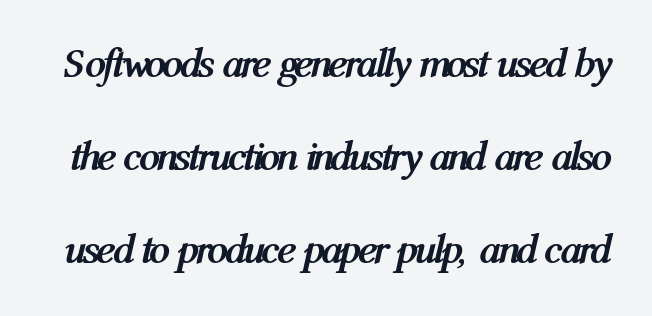
Q: Is the text bold? A: Yes.
Q: Is the text italic (slanted)? A: Yes, it leans right by about 12 degrees.
Q: Is the text underlined? A: No.
Q: Is the spacing between letters normal or unusually wide? A: Normal.
Q: Is the spacing between lines tight, normal or loose? A: Loose.
Q: Width (condensed, normal, or wide)? A: Condensed.
Q: Stroke contrast? A: Medium.
Q: x-height? A: Medium.
Q: Monospaced? A: No.
